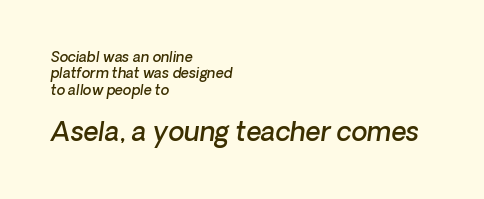
{"bold": "semi", "underline": "no", "align": "left", "line_spacing_ratio": 1.17, "letter_spacing": "normal", "letter_spacing_em": 0.0, "larger_block": "second", "size_ratio": 1.86, "glyph_px": 26}
